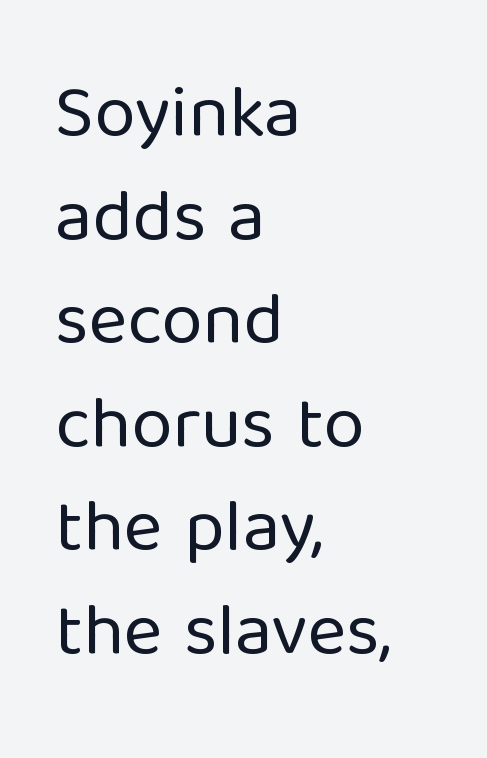
The image shows 74 px regular-weight sans-serif type, upright; set left-aligned, normal line spacing (1.4x), normal letter spacing, not underlined; low stroke contrast and a medium x-height.
